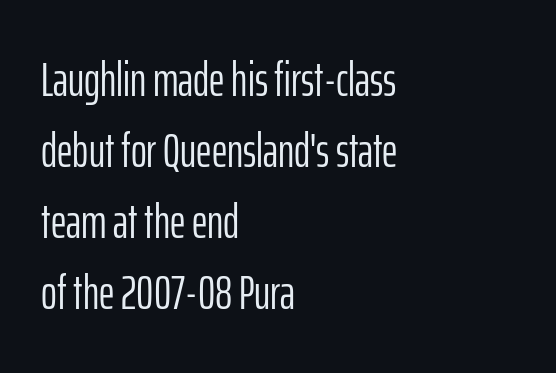
Q: Is the text bold? A: No.
Q: Is the text italic (slanted)? A: No, it is upright.
Q: Is the typeface a serif or a sans-serif typeface? A: Sans-serif.
Q: Is the text underlined? A: No.
Q: How is the paragraph aligned? A: Left-aligned.
Q: Is the spacing between letters normal or unusually wide? A: Normal.
Q: Is the spacing between lines tight, normal or loose? A: Normal.
Q: Width (condensed, normal, or wide)? A: Condensed.
Q: Stroke contrast? A: Low.
Q: x-height? A: Medium.
Q: Monospaced? A: No.
